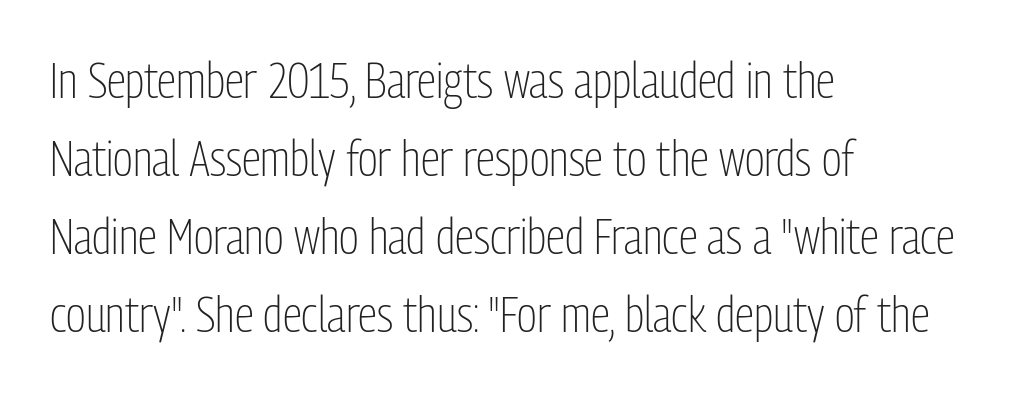
The image shows 49 px light, condensed sans-serif type, upright; set left-aligned, normal line spacing (1.59x), normal letter spacing, not underlined; low stroke contrast and a medium x-height.
